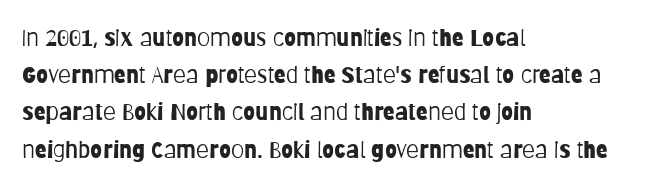
Ordinary non-slanted type is in use. This sample uses plain, unmodified letter spacing. Has an underline been added? It has not. The designer left line spacing at the default. The cut favours lightness, reaching ordinary text weight at its darkest. Layout note: lines flush left.
